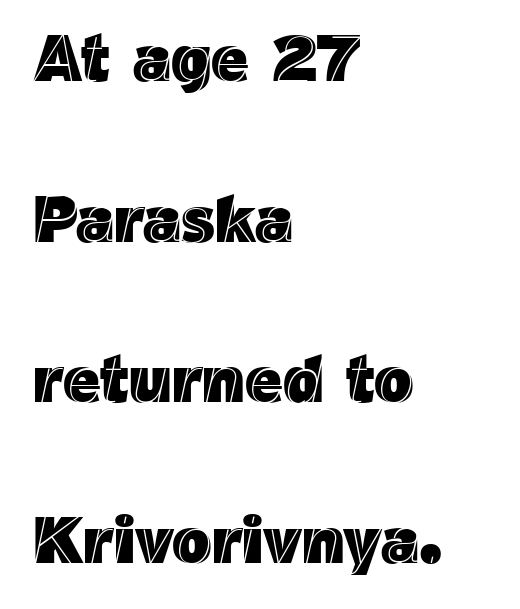
Think of a printed novel: that variable character pitch is what you see here. Layout note: lines flush left. There is no visible air inserted between adjacent glyphs. How would I describe the line gaps? Wide and relaxed. Unlike italic type, these characters show no tilt at all.
